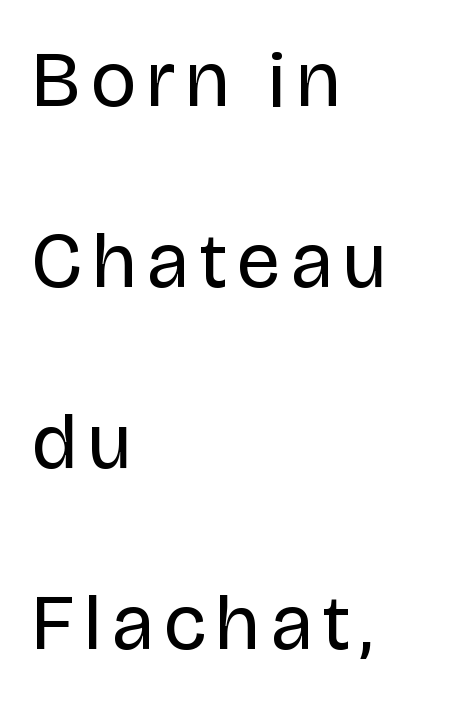
{"serif": "no", "italic": "no", "bold": "no", "weight": "regular", "width": "normal", "stroke_contrast": "low", "x_height": "large", "monospaced": "no", "underline": "no", "align": "left", "line_spacing": "loose", "line_spacing_ratio": 2.29, "glyph_px": 79}
